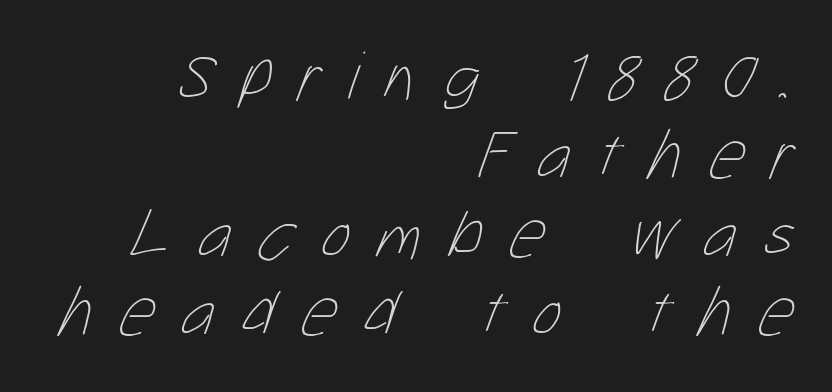
No chunkiness to these letters — they're not bold. Do the characters align in a grid? No, the font is proportional. The gaps between neighbouring characters are conspicuously large. Whoever set this chose condensed vertical rhythm over breathing room. Descenders hang freely into open space. These lines are set flush right with a ragged left edge.
